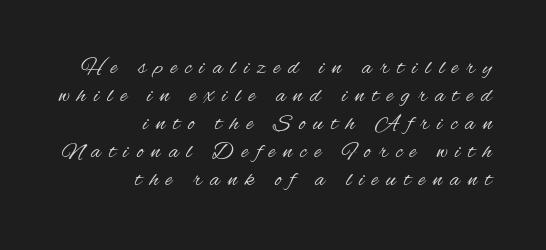
Every row of glyphs terminates at an identical x-position on the right. The tracking reads as deliberately expanded to a designer's eye. Only glyphs here, with clear space below each row. Weight: regular or lighter.
